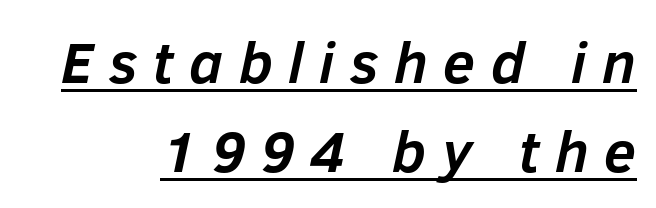
Q: Is the text bold? A: Yes.
Q: Is the text italic (slanted)? A: Yes, it leans right by about 12 degrees.
Q: Is the text underlined? A: Yes.
Q: How is the paragraph aligned? A: Right-aligned.
Q: Is the spacing between letters normal or unusually wide? A: Unusually wide.
Q: Is the spacing between lines tight, normal or loose? A: Normal.
Q: Width (condensed, normal, or wide)? A: Normal.
Q: Stroke contrast? A: Low.
Q: x-height? A: Medium.
Q: Monospaced? A: No.
